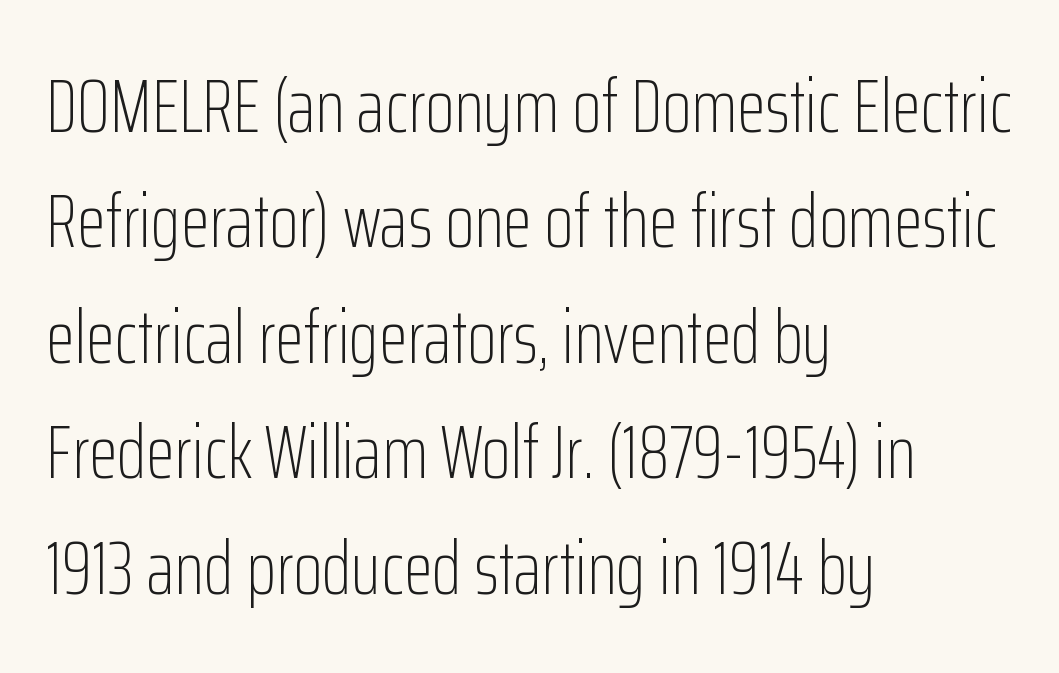
The image shows 75 px light, condensed sans-serif type, upright; set left-aligned, normal line spacing (1.54x), normal letter spacing, not underlined; low stroke contrast and a medium x-height.
